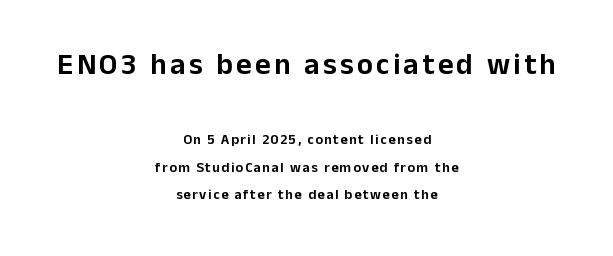
Q: Is the text italic (slanted)? A: No, it is upright.
Q: Is the typeface a serif or a sans-serif typeface? A: Sans-serif.
Q: Is the text underlined? A: No.
Q: How is the paragraph aligned? A: Centered.
Q: Is the spacing between lines tight, normal or loose? A: Loose.
Q: Which block of text is set in a larger size, the first (top) or the second (bottom)? A: The first (top) one.
Q: Width (condensed, normal, or wide)? A: Normal.
Q: Stroke contrast? A: Low.
Q: x-height? A: Medium.
Q: Monospaced? A: No.
